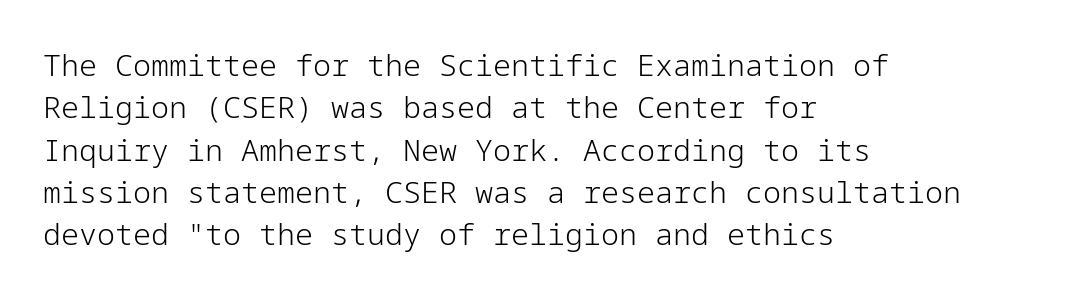
Nothing heavy about these letters — not bold at all. The type is set solid horizontally, with unmodified tracking. Each new line begins a customary step beneath the previous one. No italicization has been applied; the sample stays upright.
